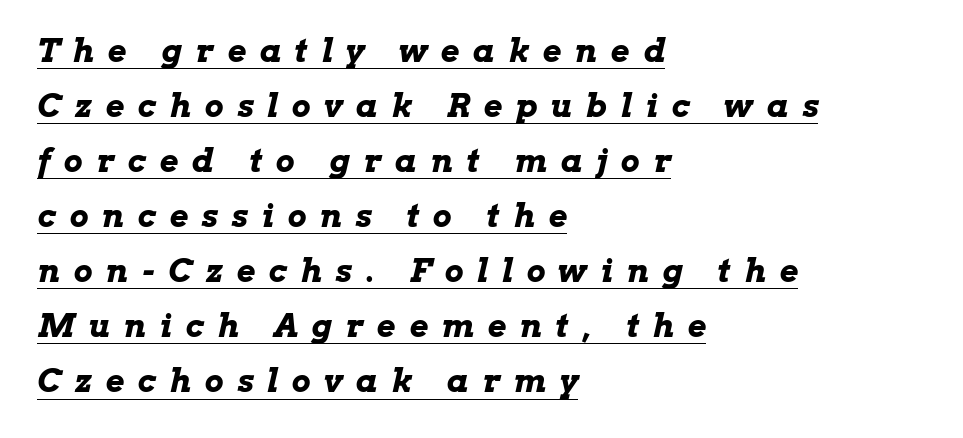
The image shows 32 px bold, wide type, italic (leaning right); set left-aligned, line spacing 1.72x, unusually wide letter spacing (+0.43 em), underlined; low stroke contrast and a medium x-height.
